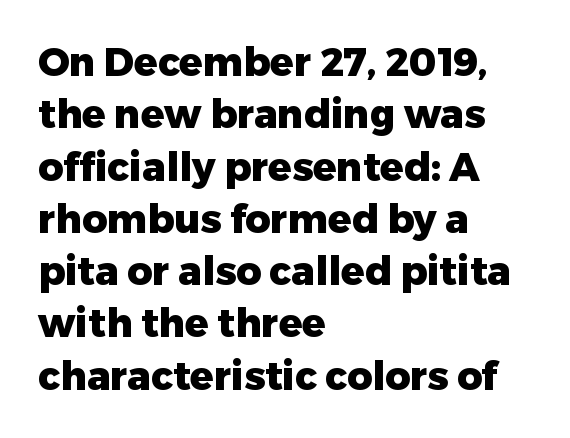
You could not count columns in this text — the font is proportionally spaced. I'd call this a sans setting — the letters go barefoot. This rendering features lettering with no underline. Compared with typical paragraphs, the rows here are spaced about the same. In terms of weight, the rendering is a true, heavy bold. The letters stand straight up with perfectly vertical stems.
